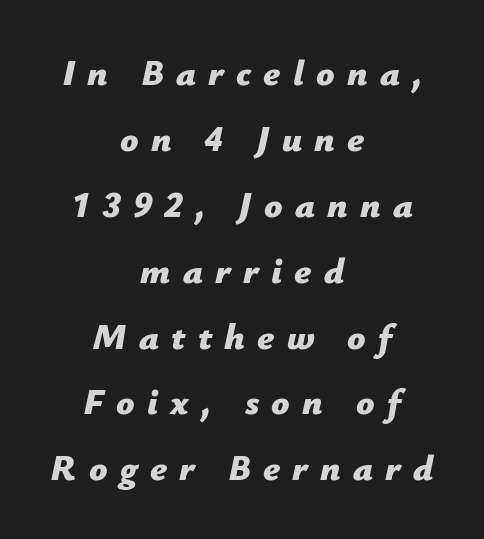
The image shows 36 px bold type, italic (leaning right); set centered, line spacing 1.83x, unusually wide letter spacing (+0.34 em), not underlined; low stroke contrast and a medium x-height.
